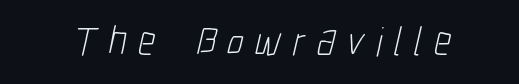
{"serif": "no", "bold": "no", "weight": "light", "width": "condensed", "stroke_contrast": "low", "x_height": "medium", "monospaced": "no", "underline": "no", "letter_spacing": "wide", "letter_spacing_em": 0.28, "glyph_px": 41}
